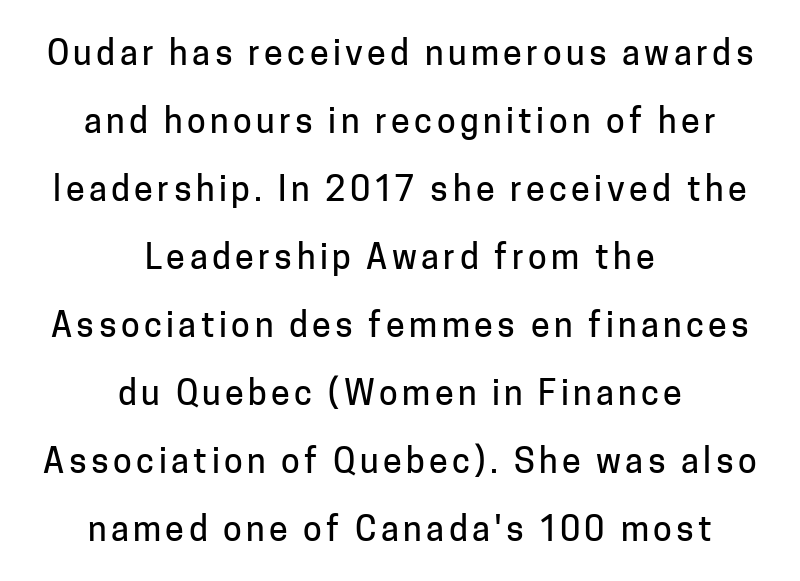
{"serif": "no", "italic": "no", "width": "normal", "stroke_contrast": "low", "x_height": "medium", "monospaced": "no", "underline": "no", "align": "center", "line_spacing": "loose", "line_spacing_ratio": 2.0, "glyph_px": 34}
